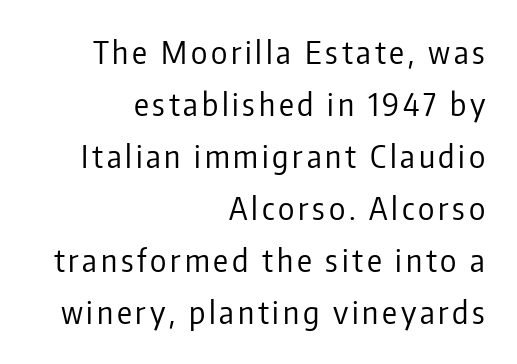
The image shows 31 px regular-weight, condensed sans-serif type, upright; set right-aligned, normal line spacing (1.68x), not underlined; low stroke contrast and a medium x-height.
